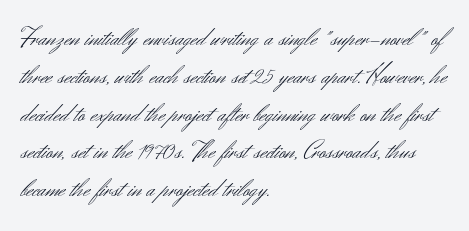
Short note: letters normally spaced. These lines are set flush left with a ragged right edge. The passage shown is not bold in any degree. Rows of type keep a routine distance in the vertical direction.
